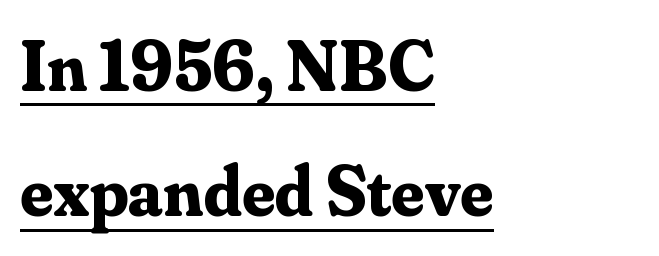
Q: Is the text bold? A: Yes.
Q: Is the text italic (slanted)? A: No, it is upright.
Q: Is the typeface a serif or a sans-serif typeface? A: Serif.
Q: Is the text underlined? A: Yes.
Q: How is the paragraph aligned? A: Left-aligned.
Q: Is the spacing between letters normal or unusually wide? A: Normal.
Q: Width (condensed, normal, or wide)? A: Normal.
Q: Stroke contrast? A: Medium.
Q: x-height? A: Small.
Q: Monospaced? A: No.
